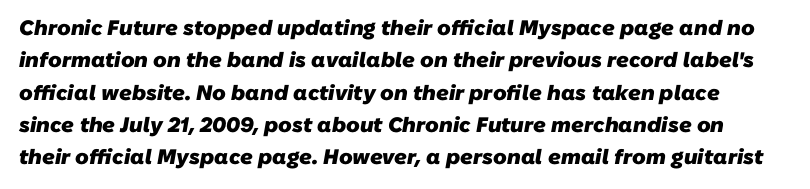
Line spacing here is normal. The characters look thick and weighty, a clear bold. The face used here is rendered with its standard letterfit. Words float on clear page, feet unadorned.
